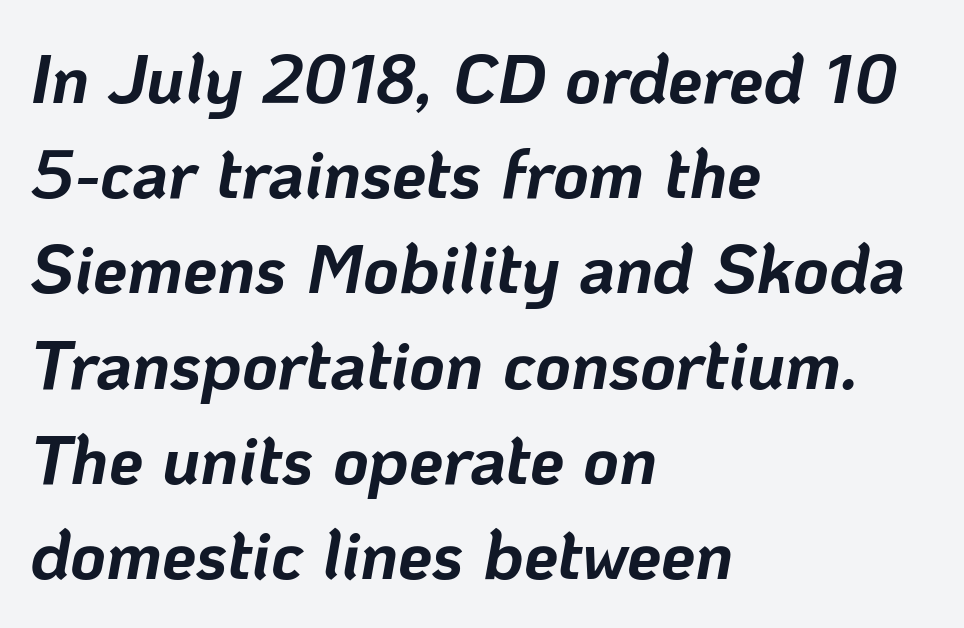
{"italic": "yes", "lean": "right", "slant_degrees": 10, "bold": "yes", "weight": "bold", "width": "normal", "stroke_contrast": "low", "x_height": "medium", "monospaced": "no", "underline": "no", "align": "left", "line_spacing": "normal", "line_spacing_ratio": 1.38, "letter_spacing": "normal", "letter_spacing_em": 0.0, "glyph_px": 69}
